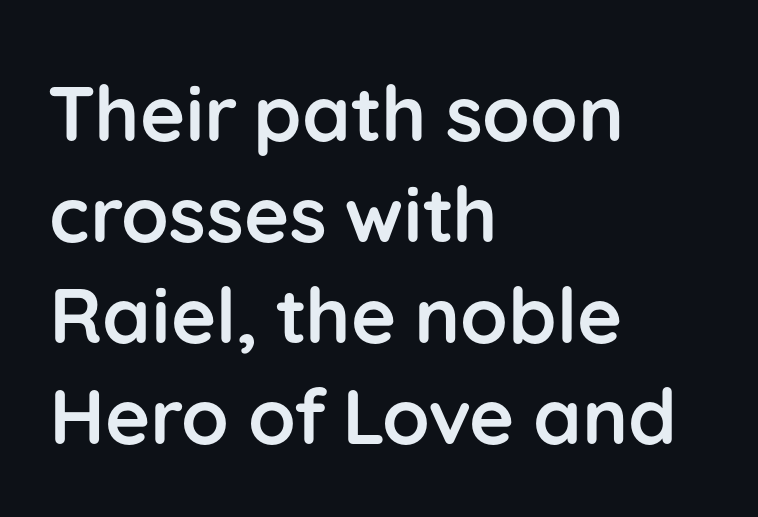
The image shows 77 px semibold sans-serif type, upright; set left-aligned, normal line spacing (1.31x), normal letter spacing, not underlined; low stroke contrast and a medium x-height.
